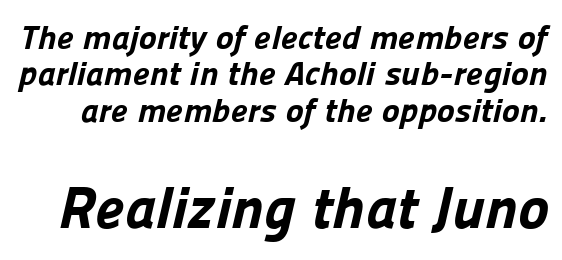
{"serif": "no", "bold": "yes", "weight": "bold", "width": "normal", "stroke_contrast": "low", "x_height": "medium", "monospaced": "no", "underline": "no", "line_spacing": "tight", "line_spacing_ratio": 1.07, "letter_spacing": "normal", "letter_spacing_em": 0.0, "larger_block": "second", "size_ratio": 1.74, "glyph_px": 59}
